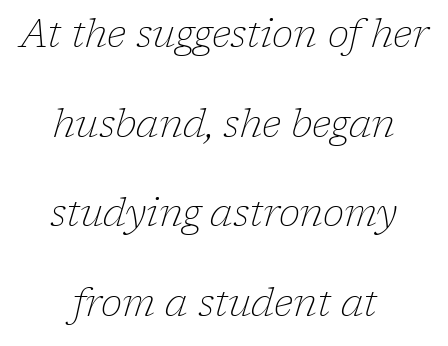
{"serif": "yes", "italic": "yes", "lean": "right", "slant_degrees": 17, "bold": "no", "weight": "thin", "width": "normal", "stroke_contrast": "low", "x_height": "medium", "monospaced": "no", "underline": "no", "align": "center", "line_spacing": "loose", "line_spacing_ratio": 2.3, "letter_spacing": "normal", "letter_spacing_em": 0.0, "glyph_px": 39}
